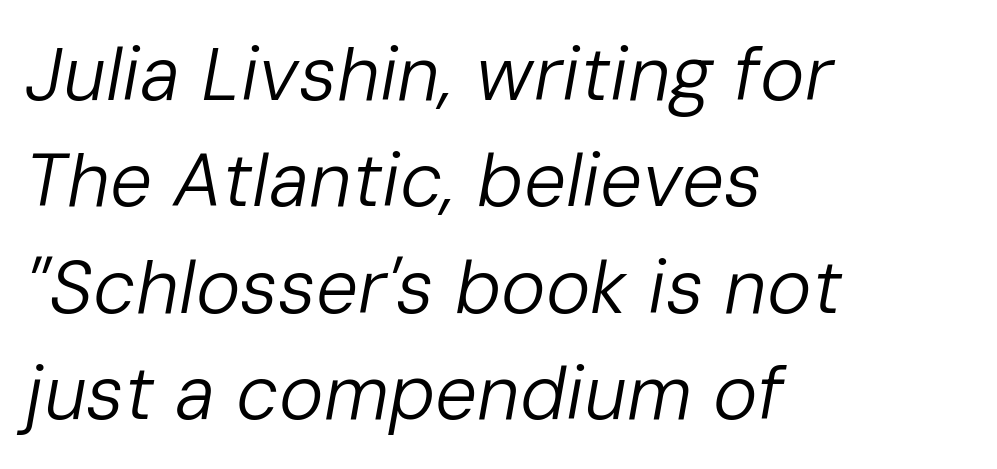
Q: Is the text bold? A: No.
Q: Is the text italic (slanted)? A: Yes, it leans right by about 10 degrees.
Q: Is the text underlined? A: No.
Q: How is the paragraph aligned? A: Left-aligned.
Q: Is the spacing between letters normal or unusually wide? A: Normal.
Q: Is the spacing between lines tight, normal or loose? A: Normal.
Q: Width (condensed, normal, or wide)? A: Normal.
Q: Stroke contrast? A: Low.
Q: x-height? A: Medium.
Q: Monospaced? A: No.
